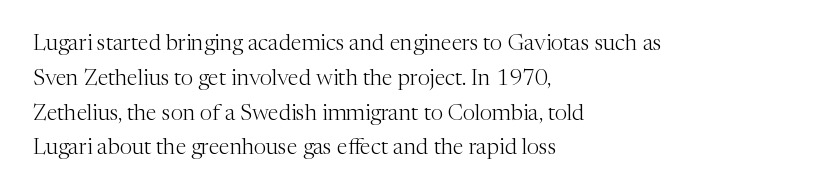
The image shows 22 px text type, upright; set left-aligned, normal line spacing (1.58x), normal letter spacing, not underlined.
